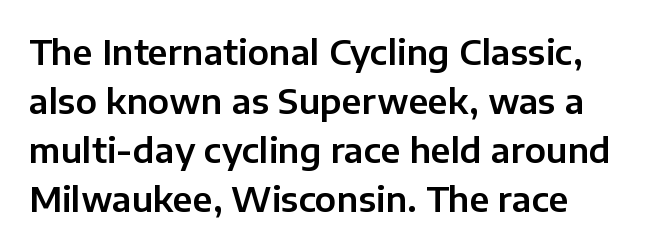
The area under the type is left untouched. Spacing verdict: proportional, widths tailored to each character. These lines are set flush left with a ragged right edge. Grotesque or geometric, the face here clearly has no serifs. Ascenders rise straight up at ninety degrees. Does the leading feel generous? No, just average.
